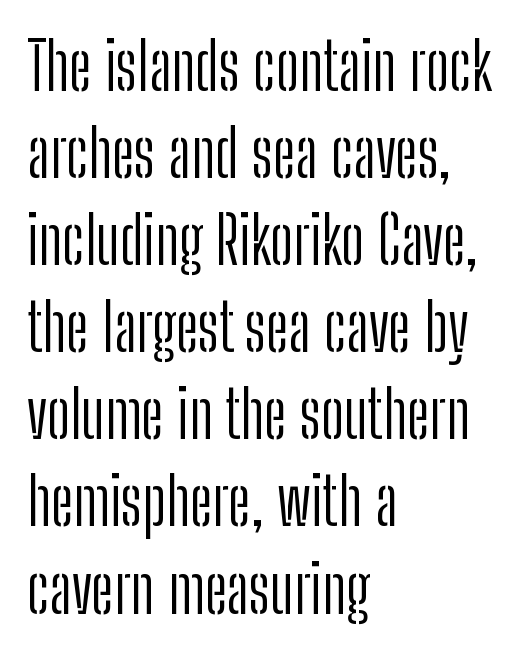
The image shows 65 px light, condensed sans-serif type, upright; set left-aligned, normal line spacing (1.34x), normal letter spacing, not underlined; low stroke contrast and a medium x-height.
